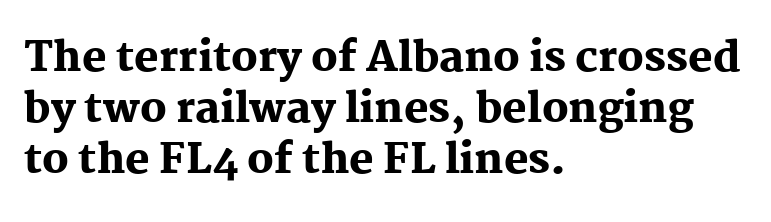
{"serif": "yes", "italic": "no", "bold": "yes", "weight": "heavy", "width": "normal", "stroke_contrast": "medium", "x_height": "medium", "monospaced": "no", "underline": "no", "align": "left", "line_spacing": "normal", "line_spacing_ratio": 1.25, "letter_spacing": "normal", "letter_spacing_em": 0.0, "glyph_px": 41}
